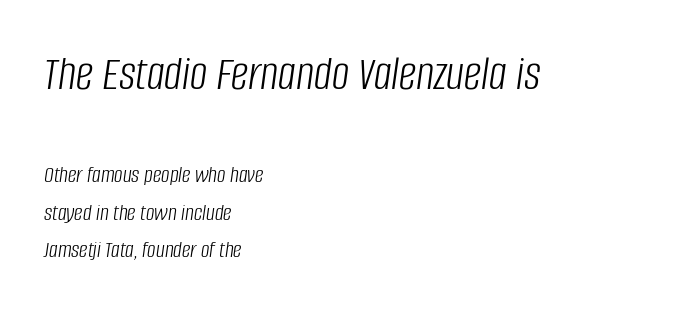
The image shows 49 px light, condensed type, italic (leaning right); set left-aligned, normal line spacing (1.57x), normal letter spacing, not underlined; the first (top) block is 2.04x larger; low stroke contrast and a large x-height.
